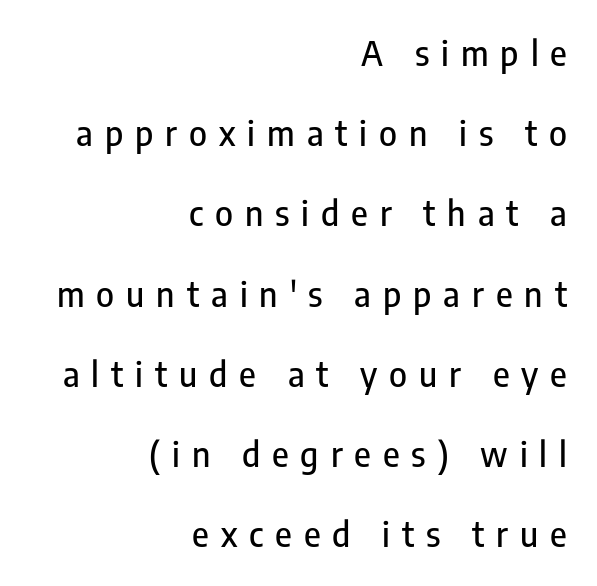
Q: Is the text italic (slanted)? A: No, it is upright.
Q: Is the typeface a serif or a sans-serif typeface? A: Sans-serif.
Q: Is the text underlined? A: No.
Q: How is the paragraph aligned? A: Right-aligned.
Q: Is the spacing between letters normal or unusually wide? A: Unusually wide.
Q: Is the spacing between lines tight, normal or loose? A: Loose.
Q: Width (condensed, normal, or wide)? A: Condensed.
Q: Stroke contrast? A: Low.
Q: x-height? A: Medium.
Q: Monospaced? A: No.
